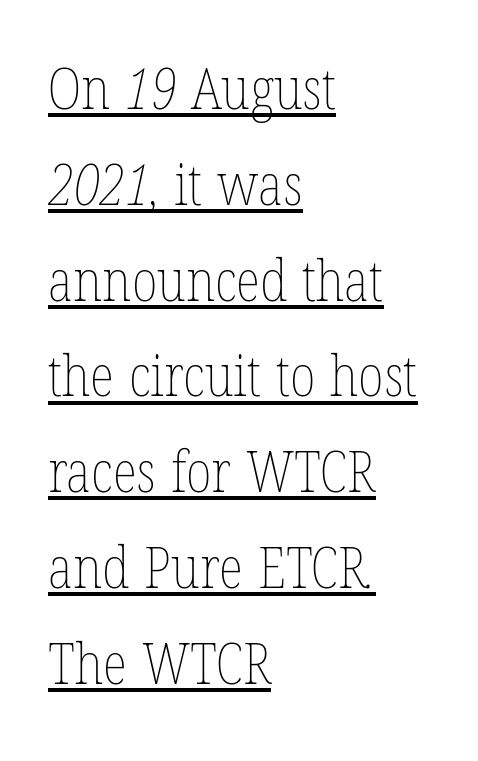
The image shows 57 px thin, condensed type; set left-aligned, normal line spacing (1.68x), normal letter spacing, underlined; low stroke contrast and a medium x-height.
